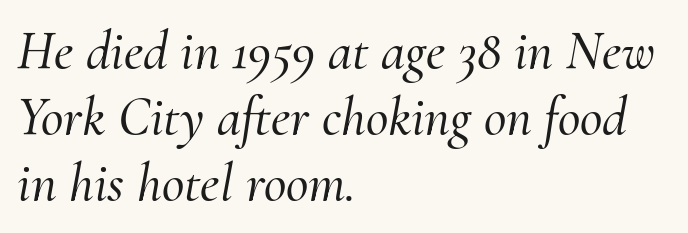
The image shows 55 px serif type, italic (leaning right); set left-aligned, line spacing 1.2x, normal letter spacing, not underlined; medium stroke contrast and a small x-height.
